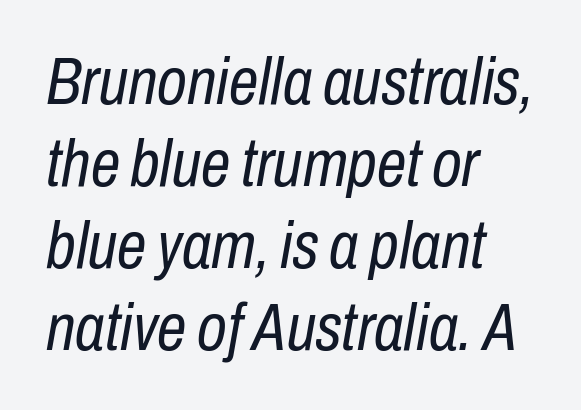
Q: Is the text bold? A: No.
Q: Is the text italic (slanted)? A: Yes, it leans right by about 10 degrees.
Q: Is the text underlined? A: No.
Q: How is the paragraph aligned? A: Left-aligned.
Q: Is the spacing between letters normal or unusually wide? A: Normal.
Q: Width (condensed, normal, or wide)? A: Condensed.
Q: Stroke contrast? A: Low.
Q: x-height? A: Medium.
Q: Monospaced? A: No.
